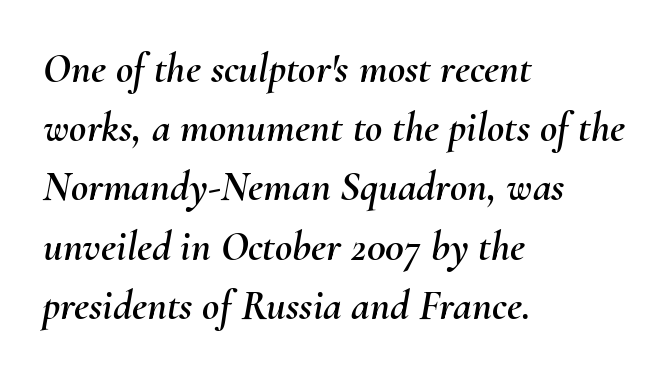
The image shows 42 px text type, italic (leaning right); set left-aligned, normal line spacing (1.41x), normal letter spacing, not underlined; medium stroke contrast and a small x-height.
